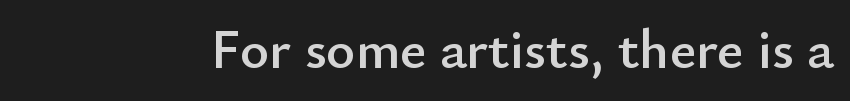
The image shows 56 px sans-serif type, upright; set normal letter spacing, not underlined; low stroke contrast and a small x-height.
